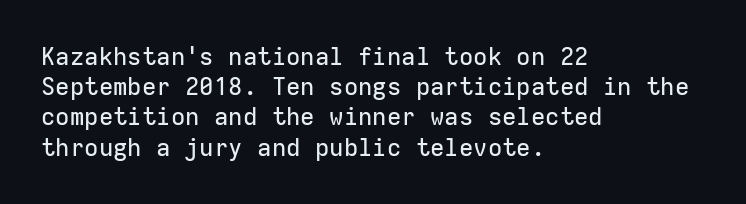
The image shows 24 px text type, upright; set left-aligned, normal line spacing (1.26x), normal letter spacing, not underlined.
